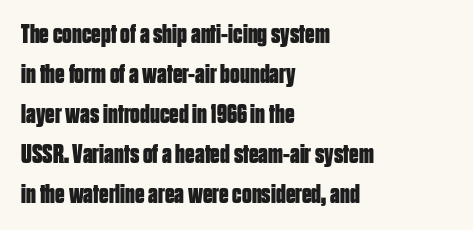
A student would call this left alignment; a typographer would say flush left, rag right. Lines of text with bare space underneath. Does the weight exceed regular? Yes, all the way to bold. Posture: vertical. The rows are spaced the way most documents space them. In terms of letterspacing, this is plain default setting.
